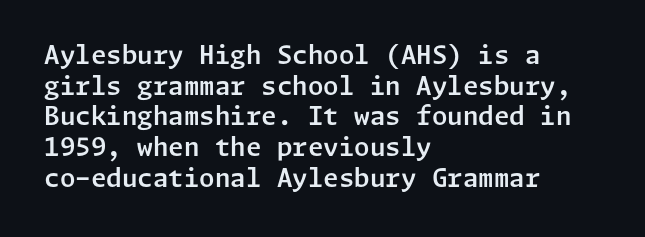
{"italic": "no", "underline": "no", "align": "left", "line_spacing_ratio": 1.23, "letter_spacing": "normal", "letter_spacing_em": 0.0, "glyph_px": 25}
